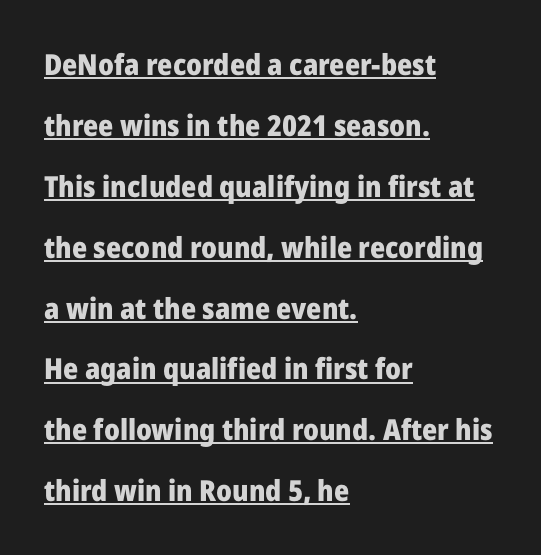
Q: Is the text bold? A: Yes.
Q: Is the text italic (slanted)? A: No, it is upright.
Q: Is the typeface a serif or a sans-serif typeface? A: Sans-serif.
Q: Is the text underlined? A: Yes.
Q: How is the paragraph aligned? A: Left-aligned.
Q: Is the spacing between letters normal or unusually wide? A: Normal.
Q: Is the spacing between lines tight, normal or loose? A: Loose.
Q: Width (condensed, normal, or wide)? A: Normal.
Q: Stroke contrast? A: Low.
Q: x-height? A: Medium.
Q: Monospaced? A: No.
